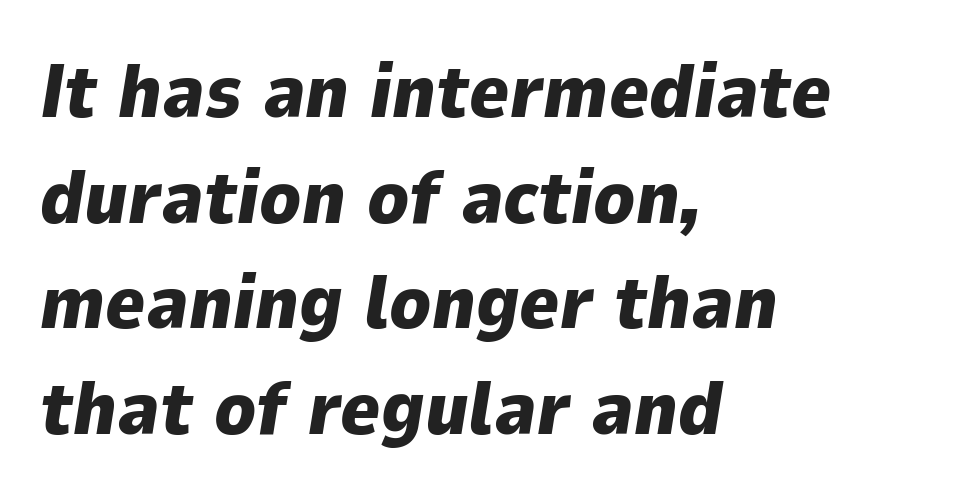
The image shows 76 px heavy type, italic (leaning right); set left-aligned, normal line spacing (1.39x), normal letter spacing, not underlined; low stroke contrast and a medium x-height.
